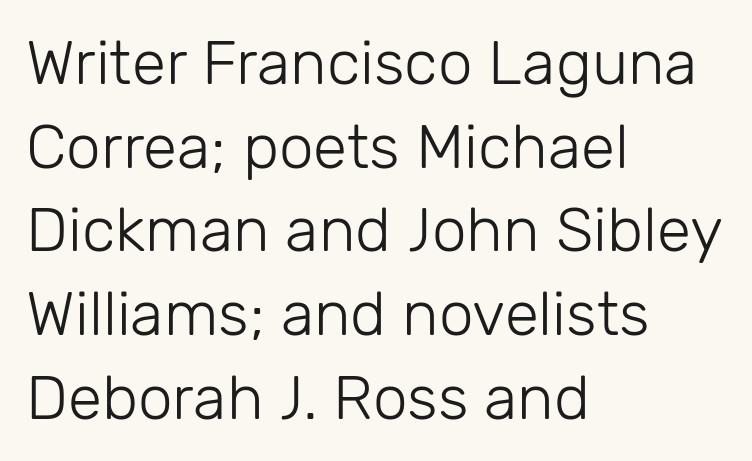
Q: Is the text bold? A: No.
Q: Is the text italic (slanted)? A: No, it is upright.
Q: Is the typeface a serif or a sans-serif typeface? A: Sans-serif.
Q: Is the text underlined? A: No.
Q: How is the paragraph aligned? A: Left-aligned.
Q: Is the spacing between letters normal or unusually wide? A: Normal.
Q: Is the spacing between lines tight, normal or loose? A: Normal.
Q: Width (condensed, normal, or wide)? A: Normal.
Q: Stroke contrast? A: Low.
Q: x-height? A: Medium.
Q: Monospaced? A: No.
